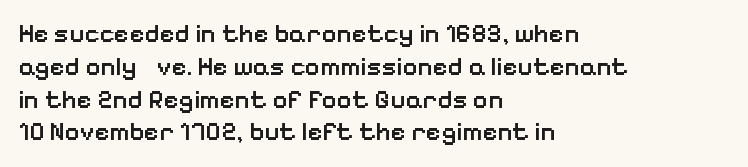
Q: Is the text bold? A: Semi-bold.
Q: Is the text italic (slanted)? A: No, it is upright.
Q: Is the text underlined? A: No.
Q: How is the paragraph aligned? A: Left-aligned.
Q: Is the spacing between letters normal or unusually wide? A: Normal.
Q: Is the spacing between lines tight, normal or loose? A: Normal.
